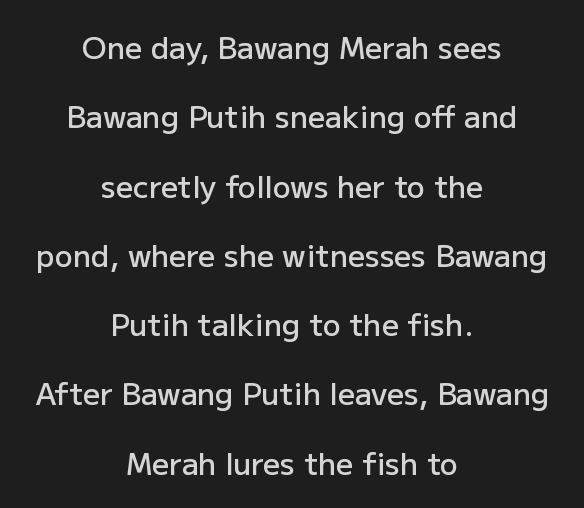
The image shows 30 px semibold sans-serif type, upright; set centered, loose line spacing (2.31x), normal letter spacing, not underlined; low stroke contrast and a medium x-height.
